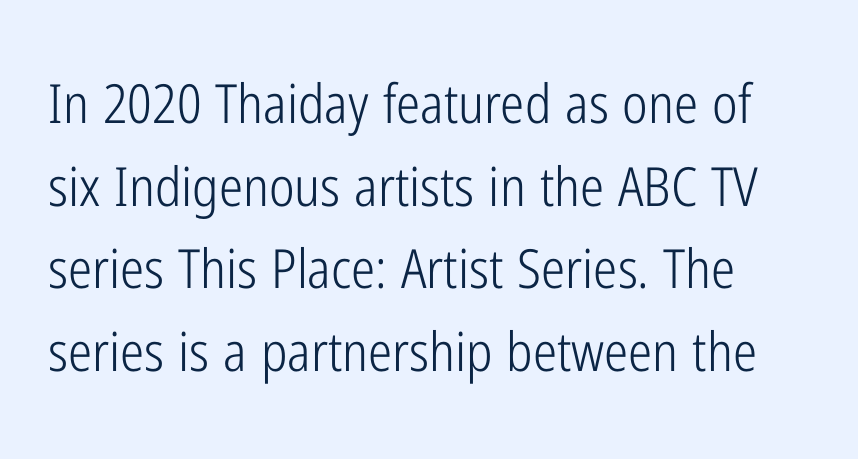
Q: Is the text bold? A: No.
Q: Is the text italic (slanted)? A: No, it is upright.
Q: Is the typeface a serif or a sans-serif typeface? A: Sans-serif.
Q: Is the text underlined? A: No.
Q: Is the spacing between letters normal or unusually wide? A: Normal.
Q: Is the spacing between lines tight, normal or loose? A: Normal.
Q: Width (condensed, normal, or wide)? A: Condensed.
Q: Stroke contrast? A: Low.
Q: x-height? A: Medium.
Q: Monospaced? A: No.
